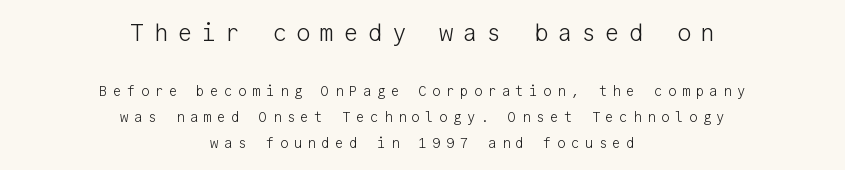
On a weight scale, this lands at 450 or below. Caption: multi-line text, centered on the measure. The type sits square on the baseline with zero lean. There is plenty of visible air inserted between adjacent glyphs. Descenders hang freely into open space. Scale decreases going downward across the two blocks.
